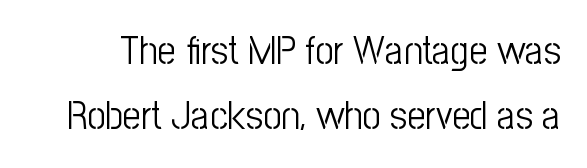
Descenders hang freely into open space. What's the leading like? Ordinary, nothing unusual. Observe the ordinary spacing: letters are neighbours, not strangers. Vertical stems look standard width or narrower in stroke. A roman cut, with each character standing at attention.
